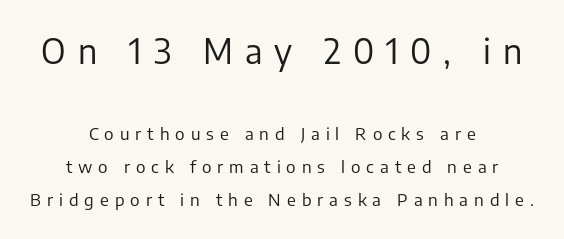
{"serif": "no", "italic": "no", "bold": "no", "weight": "regular", "width": "normal", "stroke_contrast": "low", "x_height": "medium", "monospaced": "no", "underline": "no", "align": "center", "line_spacing": "loose", "line_spacing_ratio": 1.96, "letter_spacing": "wide", "letter_spacing_em": 0.35, "larger_block": "first", "size_ratio": 2.0, "glyph_px": 34}
